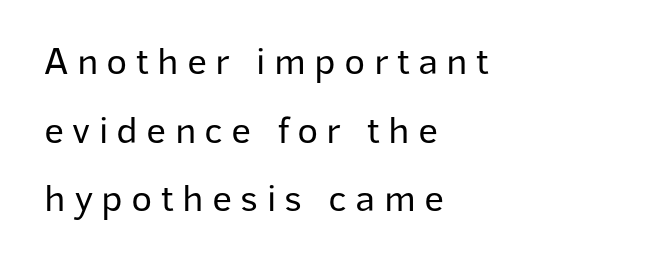
{"serif": "no", "italic": "no", "bold": "no", "weight": "regular", "width": "normal", "stroke_contrast": "low", "x_height": "medium", "monospaced": "no", "underline": "no", "align": "left", "line_spacing_ratio": 1.76, "letter_spacing": "wide", "letter_spacing_em": 0.21, "glyph_px": 39}
